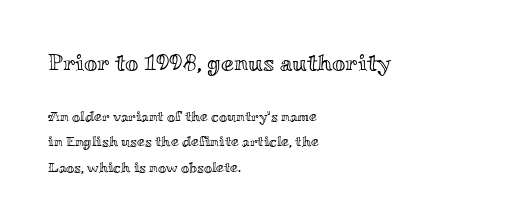
In CSS terms this would be text-align: left. The lettering holds an erect, upright posture throughout. Two sizes are in play, and the larger belongs to the first block. Beneath every word, the page is bare. Words appear dense and cohesive because spacing is normal.
